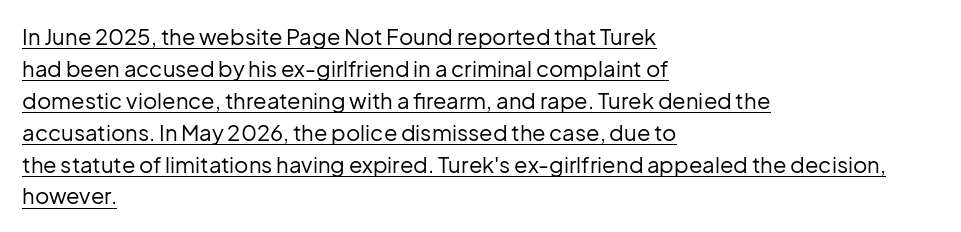
Regarding leading, the lines here are spaced in the standard way. Inter-character spacing is left at the font's built-in metrics. The rendered words wear a rule along their underside. Weight: not bold — regular or lighter.
